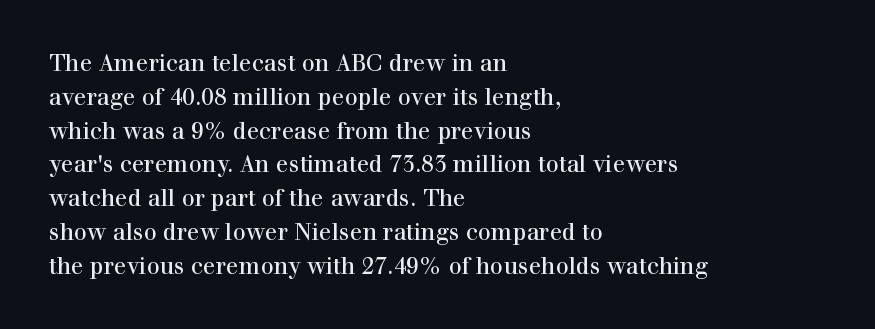
Q: Is the text italic (slanted)? A: No, it is upright.
Q: Is the text underlined? A: No.
Q: How is the paragraph aligned? A: Left-aligned.
Q: Is the spacing between letters normal or unusually wide? A: Normal.
Q: Is the spacing between lines tight, normal or loose? A: Normal.
